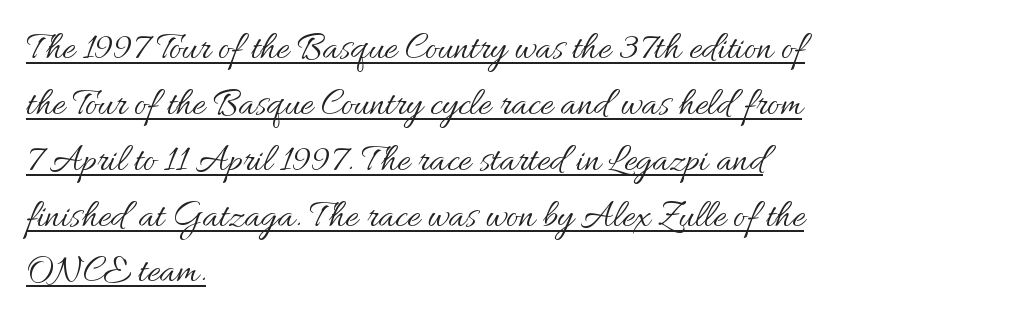
{"bold": "no", "weight": "regular", "width": "normal", "stroke_contrast": "medium", "x_height": "small", "monospaced": "no", "underline": "yes", "align": "left", "line_spacing": "normal", "line_spacing_ratio": 1.47, "letter_spacing": "normal", "letter_spacing_em": 0.0, "glyph_px": 38}
